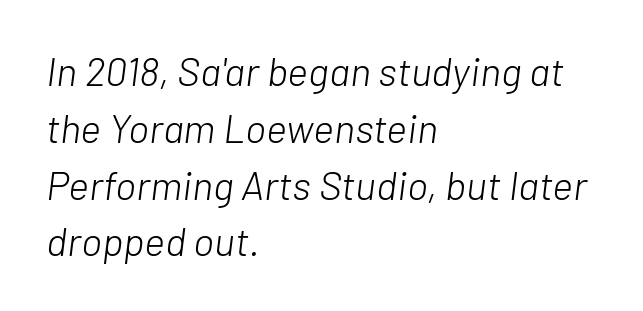
Q: Is the text bold? A: No.
Q: Is the text italic (slanted)? A: Yes, it leans right by about 7 degrees.
Q: Is the text underlined? A: No.
Q: How is the paragraph aligned? A: Left-aligned.
Q: Is the spacing between letters normal or unusually wide? A: Normal.
Q: Is the spacing between lines tight, normal or loose? A: Normal.
Q: Width (condensed, normal, or wide)? A: Normal.
Q: Stroke contrast? A: Low.
Q: x-height? A: Medium.
Q: Monospaced? A: No.
